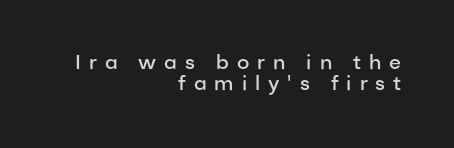
The image shows 20 px text type, upright; set right-aligned, tight line spacing (1.03x), unusually wide letter spacing (+0.4 em), not underlined.
